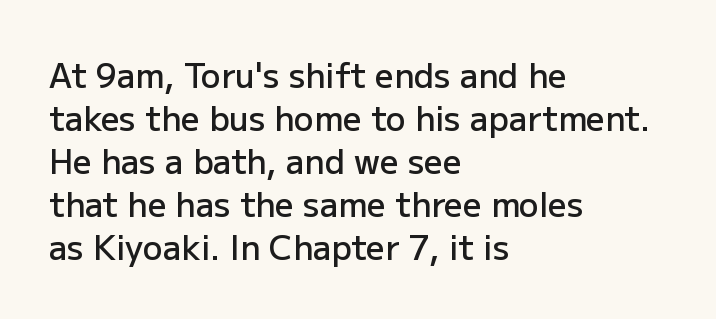
Q: Is the text bold? A: Semi-bold.
Q: Is the text italic (slanted)? A: No, it is upright.
Q: Is the typeface a serif or a sans-serif typeface? A: Sans-serif.
Q: Is the text underlined? A: No.
Q: How is the paragraph aligned? A: Left-aligned.
Q: Is the spacing between letters normal or unusually wide? A: Normal.
Q: Is the spacing between lines tight, normal or loose? A: Normal.
Q: Width (condensed, normal, or wide)? A: Normal.
Q: Stroke contrast? A: Low.
Q: x-height? A: Medium.
Q: Monospaced? A: No.
